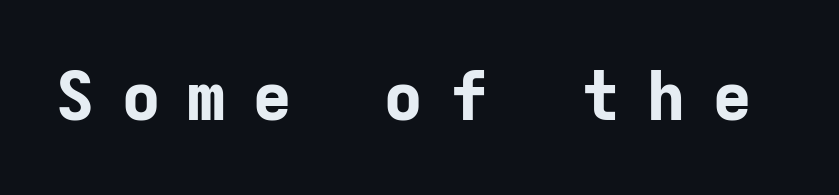
The image shows 67 px bold sans-serif type, upright, monospaced; set unusually wide letter spacing (+0.38 em), not underlined; low stroke contrast and a medium x-height.
